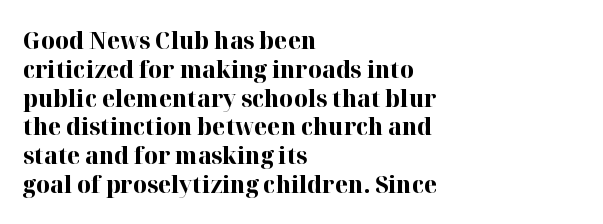
The image shows 24 px bold type, upright; set left-aligned, line spacing 1.2x, normal letter spacing, not underlined.
